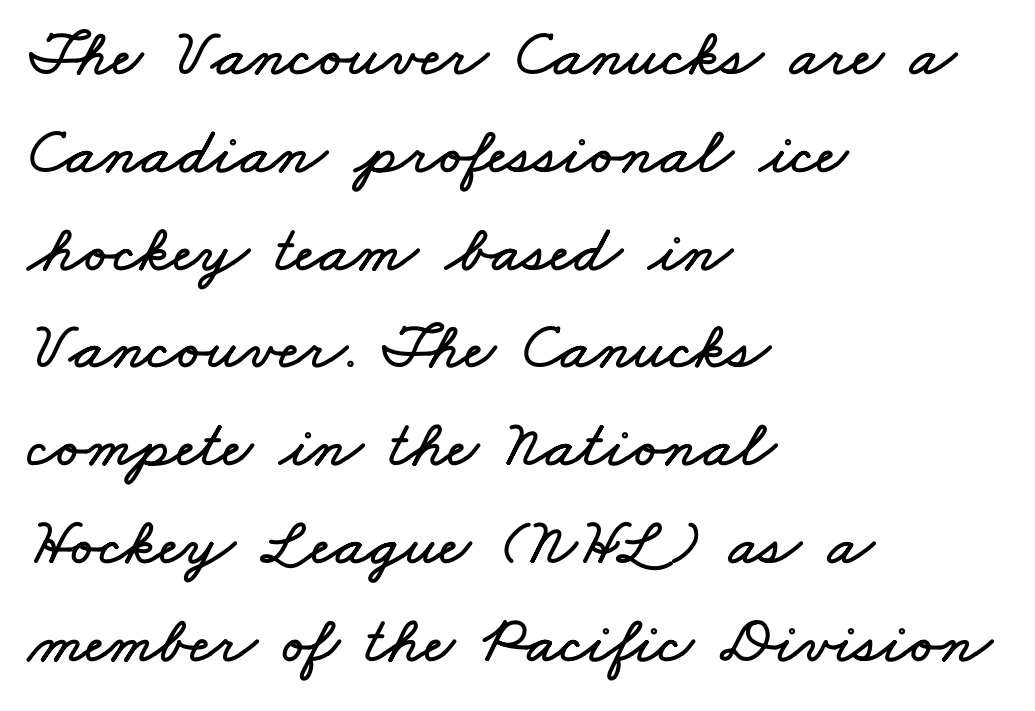
{"width": "wide", "stroke_contrast": "low", "x_height": "small", "monospaced": "no", "underline": "no", "align": "left", "line_spacing": "normal", "line_spacing_ratio": 1.46, "letter_spacing": "normal", "letter_spacing_em": 0.0, "glyph_px": 67}
